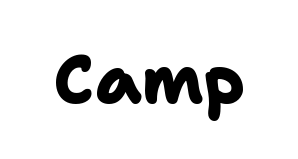
{"serif": "no", "bold": "yes", "weight": "heavy", "width": "normal", "stroke_contrast": "low", "x_height": "medium", "monospaced": "no", "underline": "no", "letter_spacing": "normal", "letter_spacing_em": 0.0, "glyph_px": 67}
